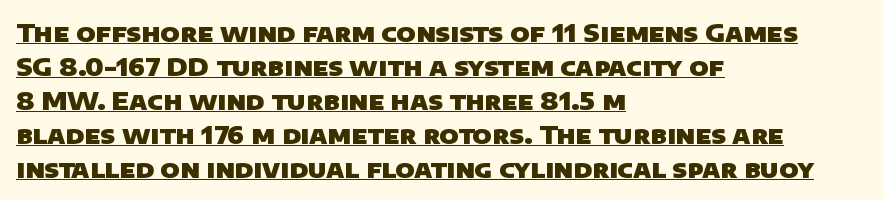
The image shows 25 px bold type; set left-aligned, normal line spacing (1.36x), normal letter spacing, underlined.
